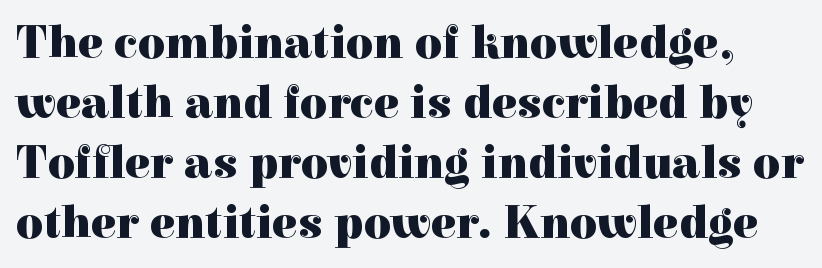
The image shows 47 px heavy serif type, upright; set normal line spacing (1.28x), normal letter spacing, not underlined; a medium x-height.
